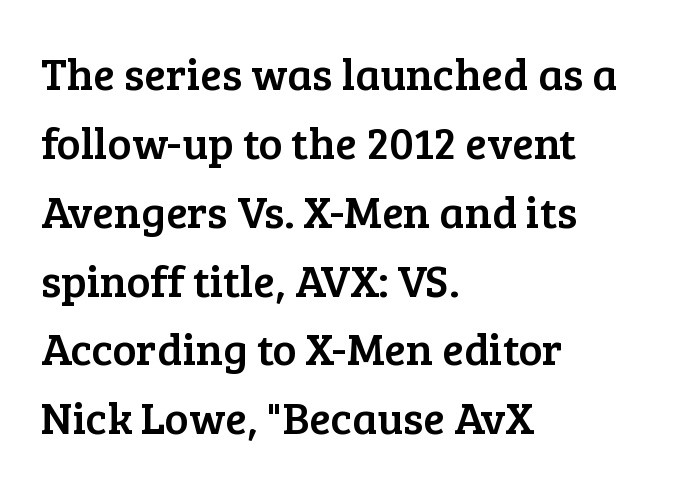
A typesetter would call this proportional, since set widths differ per character. Every row of glyphs begins at an identical x-position on the left. A bare baseline throughout the passage. Leading: standard. Notice how the stems are strictly vertical — no italics here.
